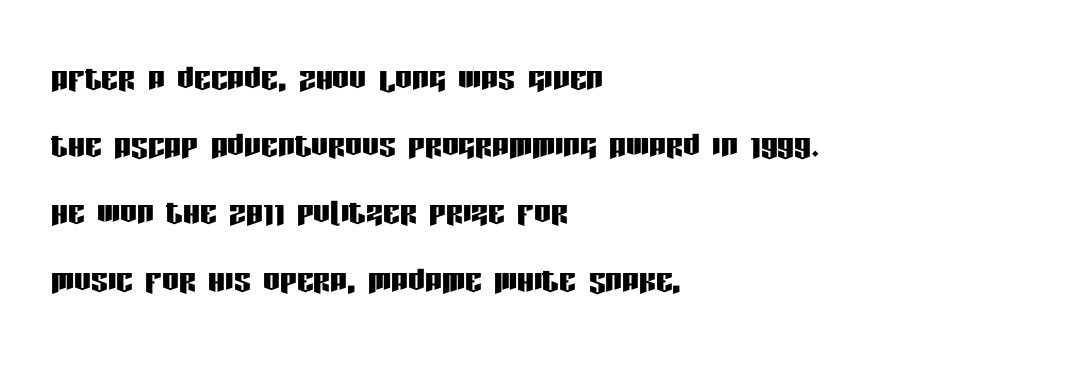
{"serif": "no", "italic": "no", "width": "condensed", "stroke_contrast": "low", "x_height": "large", "monospaced": "no", "underline": "no", "align": "left", "line_spacing": "normal", "line_spacing_ratio": 1.6, "letter_spacing": "normal", "letter_spacing_em": 0.0, "glyph_px": 42}
